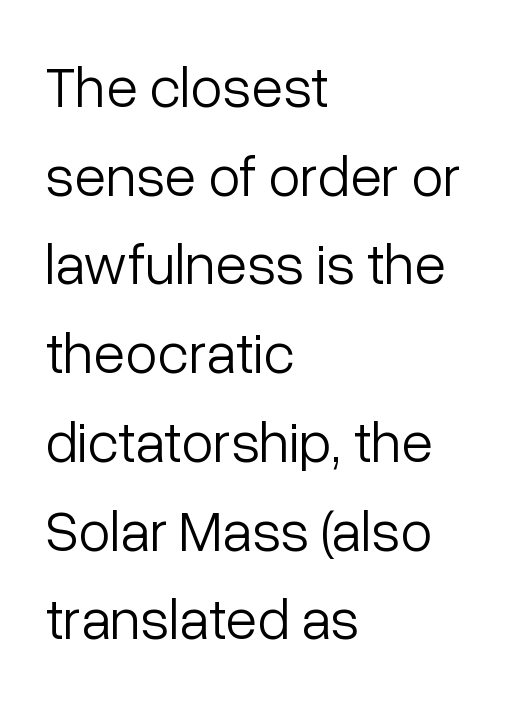
Q: Is the text bold? A: No.
Q: Is the text italic (slanted)? A: No, it is upright.
Q: Is the typeface a serif or a sans-serif typeface? A: Sans-serif.
Q: Is the text underlined? A: No.
Q: How is the paragraph aligned? A: Left-aligned.
Q: Is the spacing between letters normal or unusually wide? A: Normal.
Q: Is the spacing between lines tight, normal or loose? A: Normal.
Q: Width (condensed, normal, or wide)? A: Normal.
Q: Stroke contrast? A: Low.
Q: x-height? A: Medium.
Q: Monospaced? A: No.
